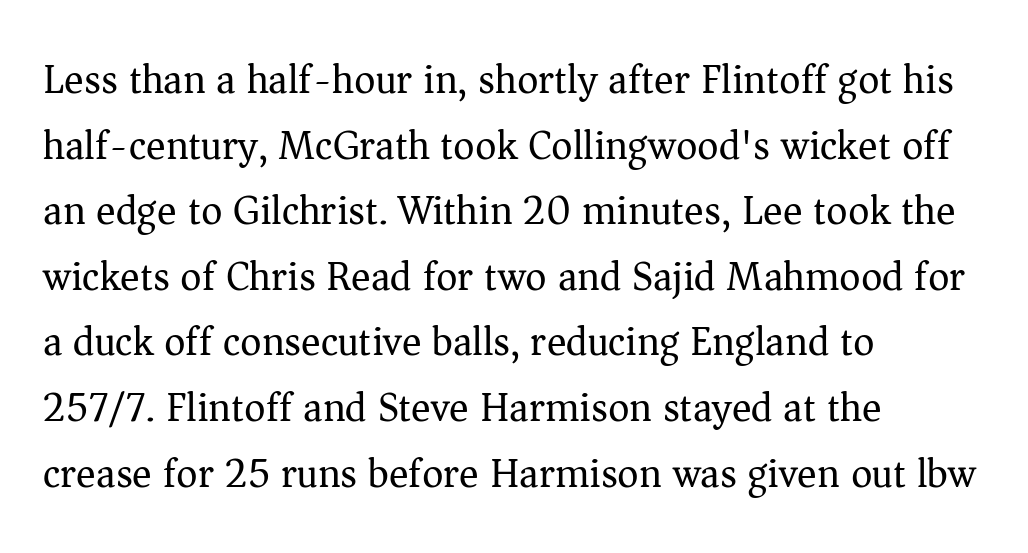
Q: Is the text bold? A: No.
Q: Is the text italic (slanted)? A: No, it is upright.
Q: Is the typeface a serif or a sans-serif typeface? A: Serif.
Q: Is the text underlined? A: No.
Q: How is the paragraph aligned? A: Left-aligned.
Q: Is the spacing between letters normal or unusually wide? A: Normal.
Q: Is the spacing between lines tight, normal or loose? A: Normal.
Q: Width (condensed, normal, or wide)? A: Normal.
Q: Stroke contrast? A: Medium.
Q: x-height? A: Medium.
Q: Monospaced? A: No.
